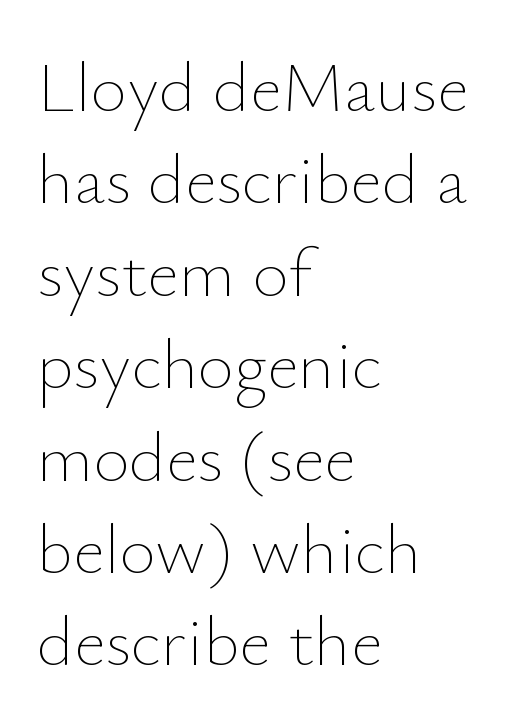
{"italic": "no", "bold": "no", "weight": "thin", "width": "normal", "stroke_contrast": "low", "x_height": "small", "monospaced": "no", "underline": "no", "align": "left", "line_spacing": "normal", "line_spacing_ratio": 1.32, "letter_spacing": "normal", "letter_spacing_em": 0.0, "glyph_px": 70}
